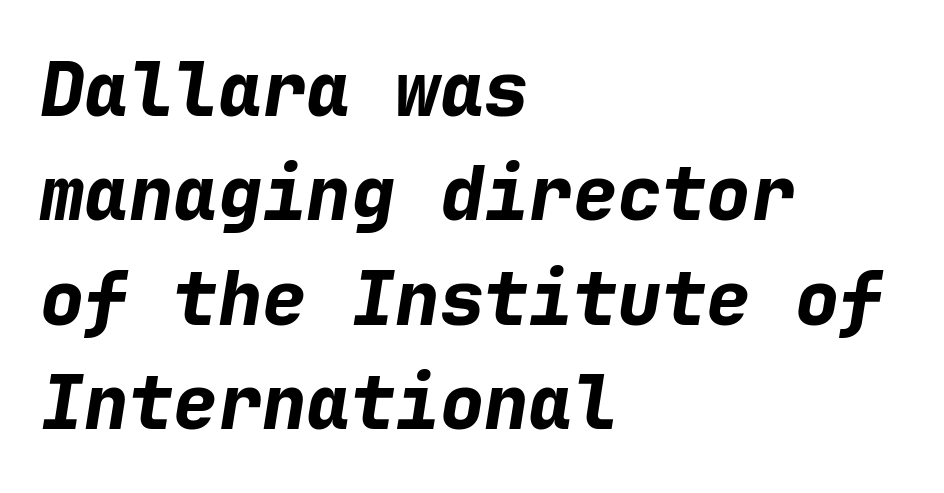
{"italic": "yes", "lean": "right", "slant_degrees": 9, "bold": "yes", "weight": "bold", "width": "normal", "stroke_contrast": "low", "x_height": "medium", "monospaced": "yes", "underline": "no", "align": "left", "line_spacing": "normal", "line_spacing_ratio": 1.41, "letter_spacing": "normal", "letter_spacing_em": 0.0, "glyph_px": 74}
